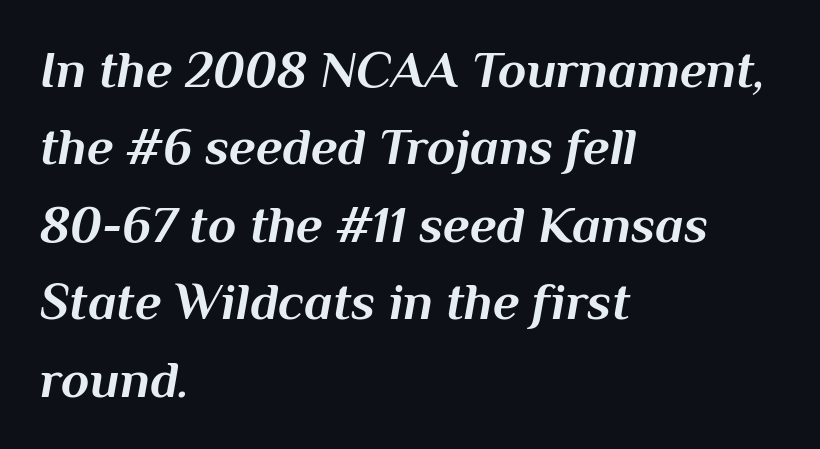
Observe the ordinary spacing: letters are neighbours, not strangers. Characters are canted at an angle relative to the baseline's perpendicular. The passage shown is typed in a proportional face where columns would drift. How would I describe the line gaps? Plain and ordinary.
